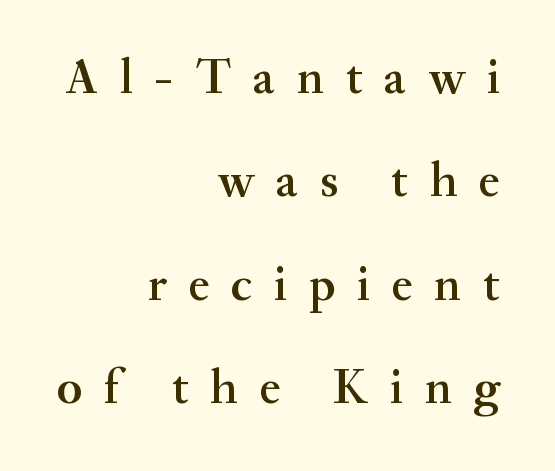
Q: Is the text bold? A: Semi-bold.
Q: Is the text italic (slanted)? A: No, it is upright.
Q: Is the typeface a serif or a sans-serif typeface? A: Serif.
Q: Is the text underlined? A: No.
Q: How is the paragraph aligned? A: Right-aligned.
Q: Is the spacing between letters normal or unusually wide? A: Unusually wide.
Q: Is the spacing between lines tight, normal or loose? A: Loose.
Q: Width (condensed, normal, or wide)? A: Normal.
Q: Stroke contrast? A: Medium.
Q: x-height? A: Small.
Q: Monospaced? A: No.
